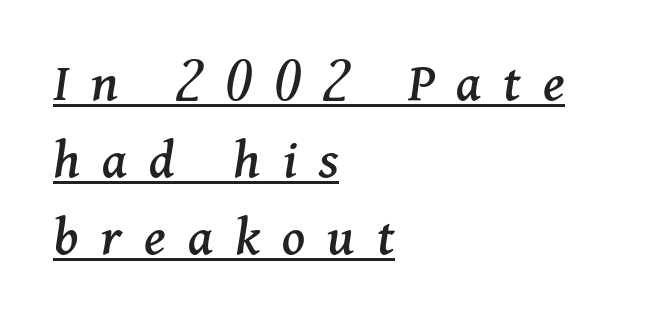
The image shows 57 px serif type, italic (leaning right); set left-aligned, normal line spacing (1.35x), unusually wide letter spacing (+0.39 em), underlined; medium stroke contrast and a medium x-height.
